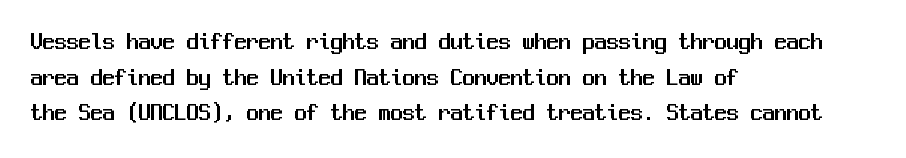
{"italic": "no", "underline": "no", "align": "left", "line_spacing": "normal", "line_spacing_ratio": 1.48, "letter_spacing": "normal", "letter_spacing_em": 0.0, "glyph_px": 24}
